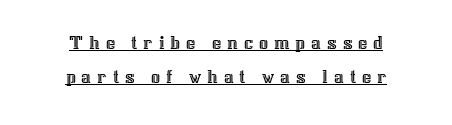
The typography opts for an upright posture over an oblique one. Short note: letters widely spaced. Each new line begins a customary step beneath the previous one. Decoration check: the copy is underlined.
